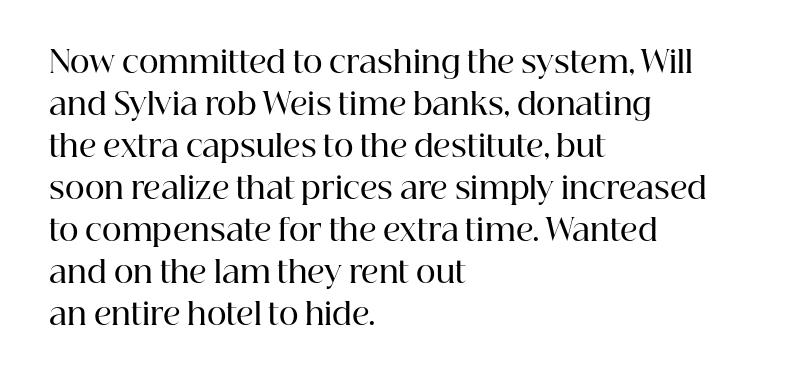
{"serif": "yes", "italic": "no", "bold": "semi", "weight": "semibold", "width": "normal", "stroke_contrast": "high", "x_height": "medium", "monospaced": "no", "underline": "no", "align": "left", "line_spacing": "normal", "line_spacing_ratio": 1.4, "letter_spacing": "normal", "letter_spacing_em": 0.0, "glyph_px": 30}
